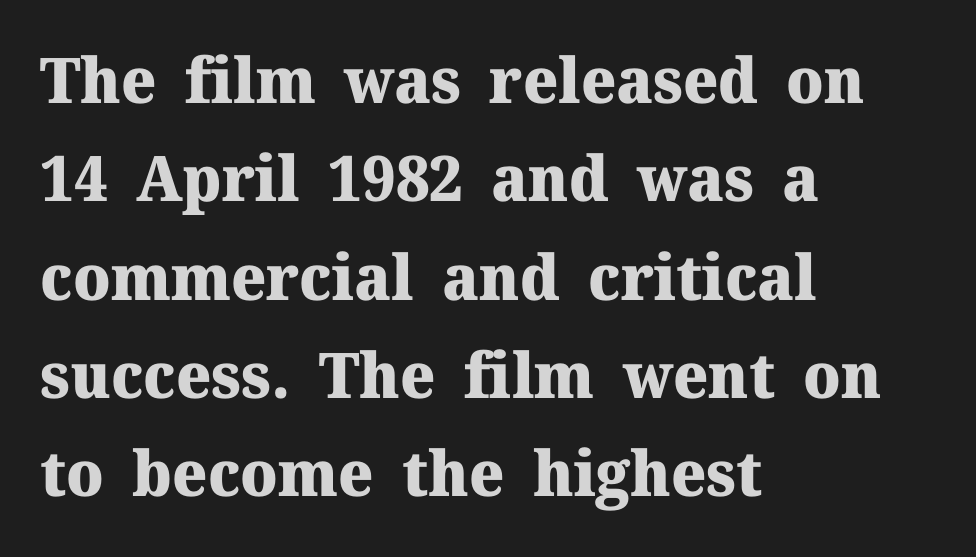
{"serif": "yes", "italic": "no", "bold": "yes", "weight": "heavy", "width": "normal", "stroke_contrast": "medium", "x_height": "medium", "monospaced": "no", "underline": "no", "align": "left", "line_spacing": "normal", "line_spacing_ratio": 1.56, "letter_spacing": "normal", "letter_spacing_em": 0.0, "glyph_px": 63}
